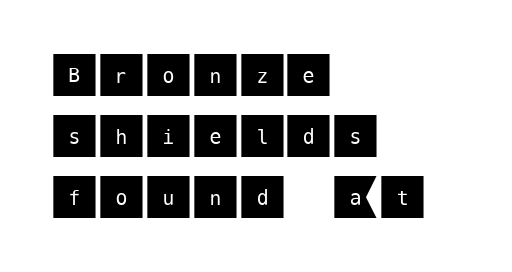
Q: Is the text italic (slanted)? A: No, it is upright.
Q: Is the typeface a serif or a sans-serif typeface? A: Sans-serif.
Q: Is the text underlined? A: No.
Q: How is the paragraph aligned? A: Left-aligned.
Q: Is the spacing between letters normal or unusually wide? A: Normal.
Q: Is the spacing between lines tight, normal or loose? A: Normal.
Q: Width (condensed, normal, or wide)? A: Normal.
Q: Stroke contrast? A: Medium.
Q: x-height? A: Large.
